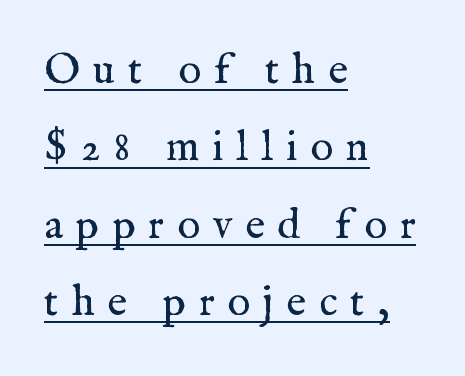
The face used here is seriffed, in the tradition of book romans. These characters rest on top of a visible drawn line. The letters stand straight up with perfectly vertical stems. Students, note that the glyphs here are deliberately spaced far apart.
